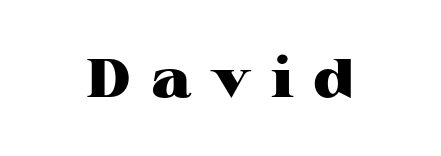
The image shows 55 px heavy, wide serif type, upright; set centered, unusually wide letter spacing (+0.36 em), not underlined; high stroke contrast and a medium x-height.
